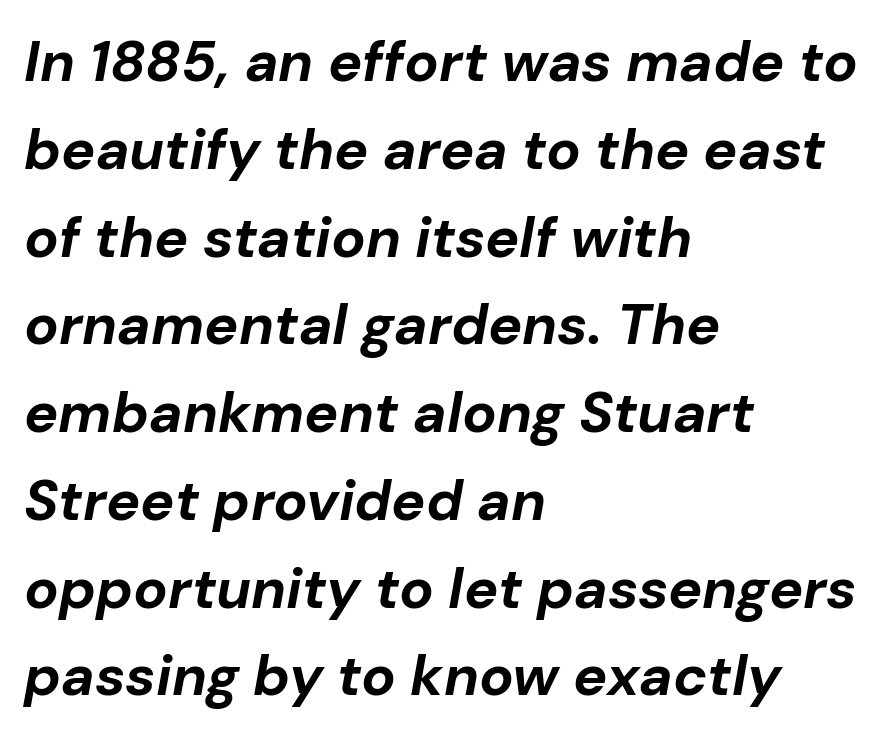
{"italic": "yes", "lean": "right", "slant_degrees": 10, "bold": "yes", "weight": "bold", "width": "normal", "stroke_contrast": "low", "x_height": "medium", "monospaced": "no", "underline": "no", "align": "left", "line_spacing": "normal", "line_spacing_ratio": 1.54, "letter_spacing": "normal", "letter_spacing_em": 0.0, "glyph_px": 57}
